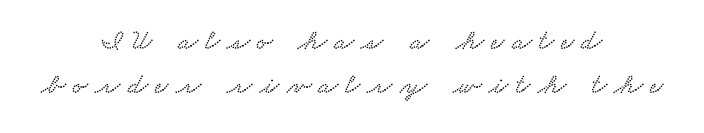
The image shows 29 px wide serif type; set centered, normal line spacing (1.53x), unusually wide letter spacing (+0.25 em), not underlined; low stroke contrast and a small x-height.
